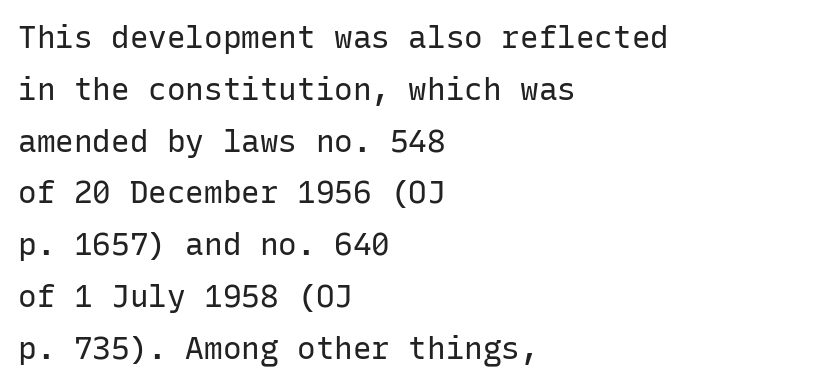
Q: Is the text bold? A: No.
Q: Is the text italic (slanted)? A: No, it is upright.
Q: Is the typeface a serif or a sans-serif typeface? A: Sans-serif.
Q: Is the text underlined? A: No.
Q: How is the paragraph aligned? A: Left-aligned.
Q: Is the spacing between letters normal or unusually wide? A: Normal.
Q: Is the spacing between lines tight, normal or loose? A: Normal.
Q: Width (condensed, normal, or wide)? A: Normal.
Q: Stroke contrast? A: Low.
Q: x-height? A: Medium.
Q: Monospaced? A: Yes.
